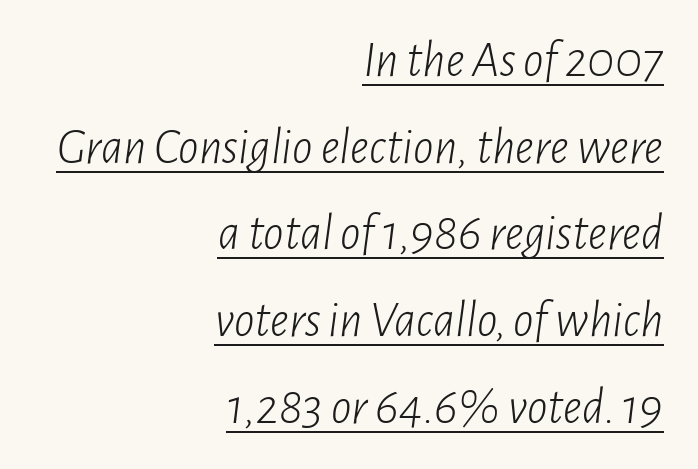
Q: Is the text bold? A: No.
Q: Is the text italic (slanted)? A: Yes, it leans right by about 7 degrees.
Q: Is the text underlined? A: Yes.
Q: How is the paragraph aligned? A: Right-aligned.
Q: Is the spacing between letters normal or unusually wide? A: Normal.
Q: Is the spacing between lines tight, normal or loose? A: Normal.
Q: Width (condensed, normal, or wide)? A: Condensed.
Q: Stroke contrast? A: Low.
Q: x-height? A: Medium.
Q: Monospaced? A: No.
